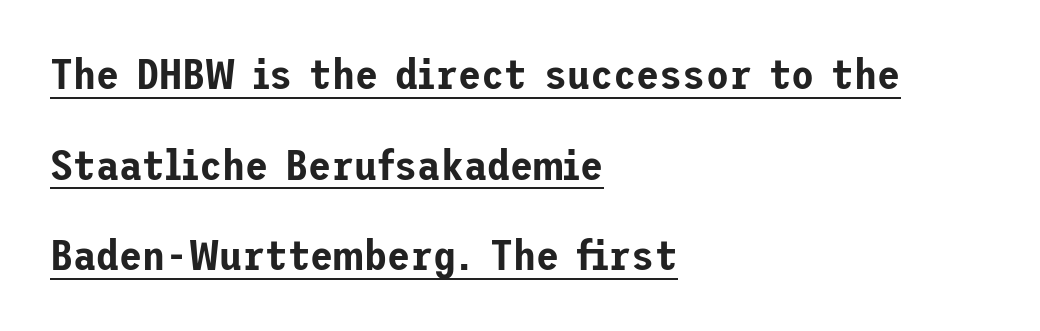
The image shows 42 px sans-serif type, upright; set left-aligned, loose line spacing (2.16x), normal letter spacing, underlined; low stroke contrast and a medium x-height.
